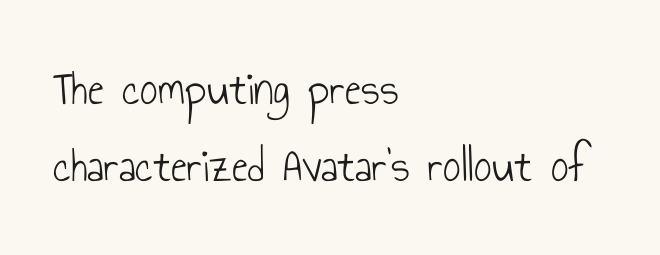
The image shows 49 px light, condensed sans-serif type, upright; set left-aligned, normal line spacing (1.57x), normal letter spacing, not underlined; low stroke contrast and a small x-height.
